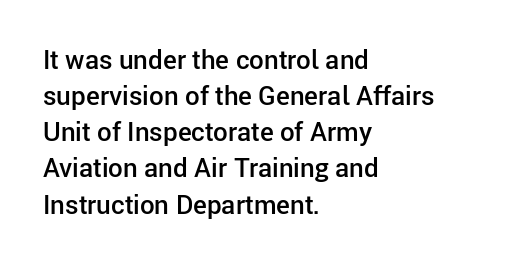
Designer's note — italics off, roman on. The sample has been set in demibold, a notch under bold. Anything drawn beneath the words? Only blank space. Does the copy run flush right? No — it runs flush left. The lines sit at an ordinary, default distance from one another.
